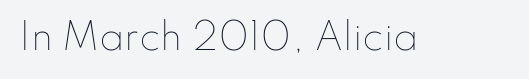
Do the letters lean? They stand straight. Summary of weight: not heavy and not bold. A typesetter would call this proportional, since set widths differ per character. Students, note that the glyphs here touch the page at normal intervals.
